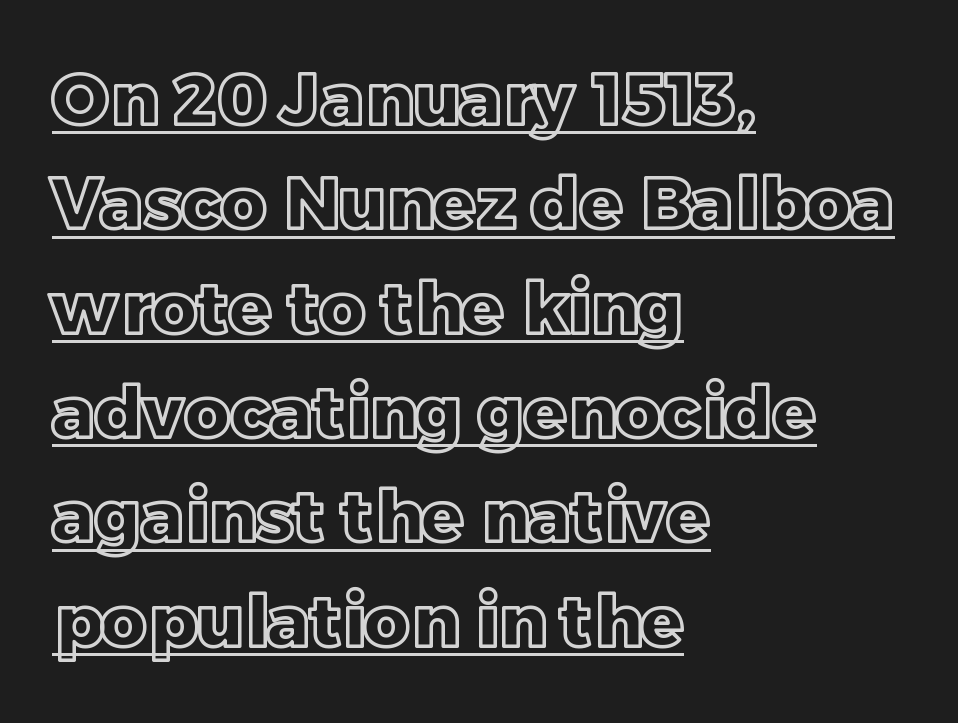
The image shows 71 px text type, upright; set left-aligned, normal line spacing (1.47x), normal letter spacing, underlined; a large x-height.
